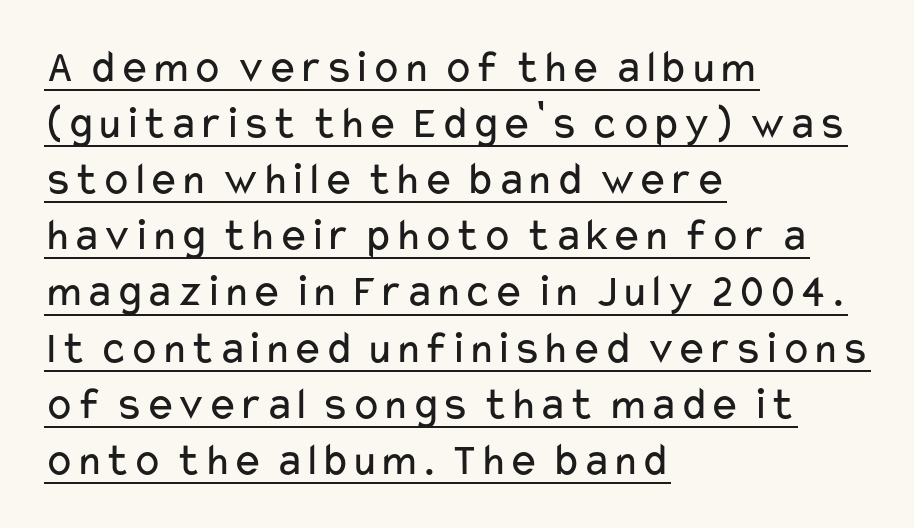
Q: Is the text bold? A: No.
Q: Is the text italic (slanted)? A: No, it is upright.
Q: Is the typeface a serif or a sans-serif typeface? A: Sans-serif.
Q: Is the text underlined? A: Yes.
Q: How is the paragraph aligned? A: Left-aligned.
Q: Is the spacing between letters normal or unusually wide? A: Normal.
Q: Width (condensed, normal, or wide)? A: Wide.
Q: Stroke contrast? A: Low.
Q: x-height? A: Medium.
Q: Monospaced? A: No.
